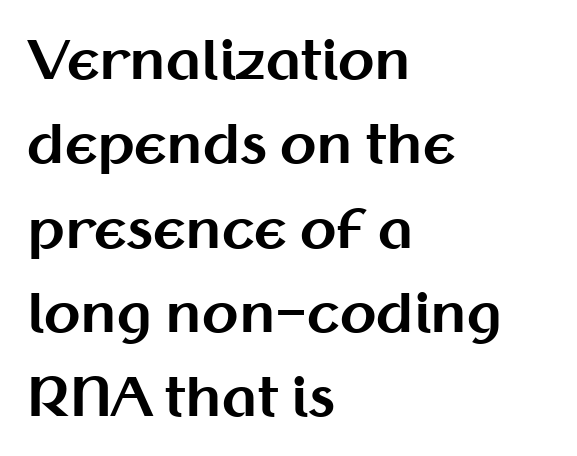
Q: Is the text bold? A: Yes.
Q: Is the text italic (slanted)? A: No, it is upright.
Q: Is the typeface a serif or a sans-serif typeface? A: Sans-serif.
Q: Is the text underlined? A: No.
Q: How is the paragraph aligned? A: Left-aligned.
Q: Is the spacing between letters normal or unusually wide? A: Normal.
Q: Is the spacing between lines tight, normal or loose? A: Normal.
Q: Width (condensed, normal, or wide)? A: Normal.
Q: Stroke contrast? A: Medium.
Q: x-height? A: Medium.
Q: Monospaced? A: No.
